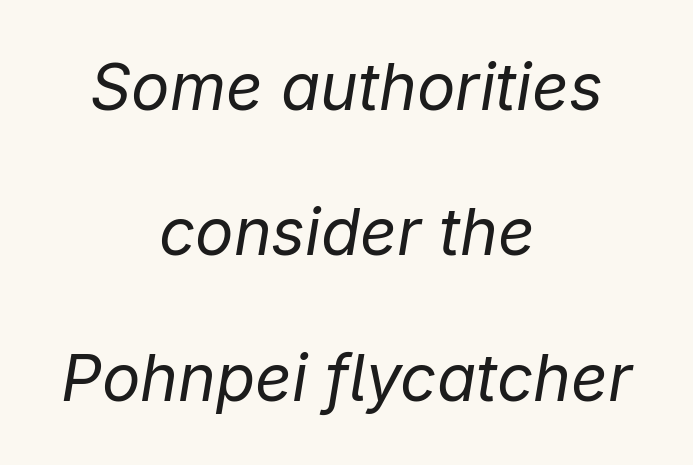
The image shows 64 px regular-weight type, italic (leaning right); set centered, loose line spacing (2.27x), normal letter spacing, not underlined; low stroke contrast and a medium x-height.
